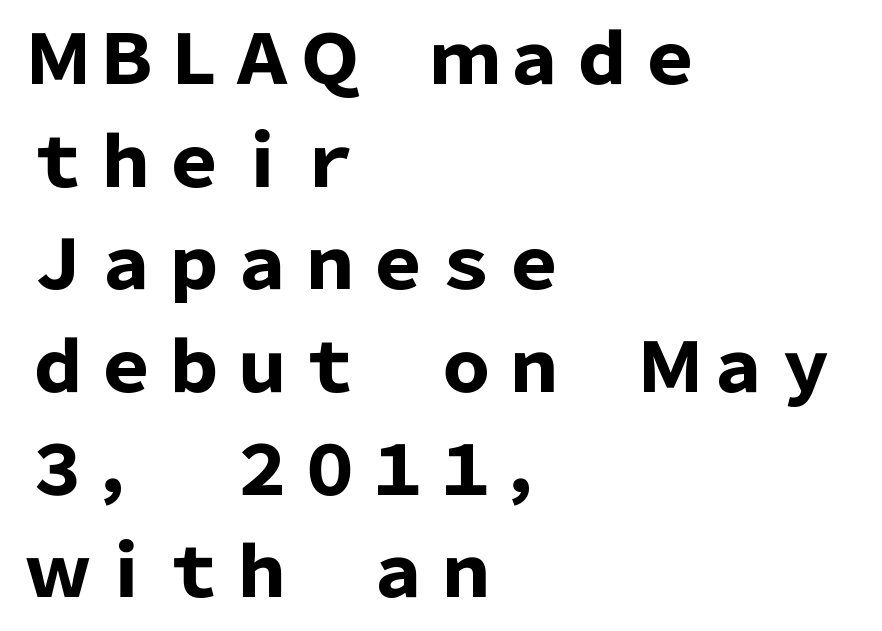
Stroke terminals: plain, sans-serif. Check under the words: just untouched page. One glance says typical: line gaps are just what's usual. Vertical strokes here are truly vertical. Strokes here are thick enough to call this a true bold.
